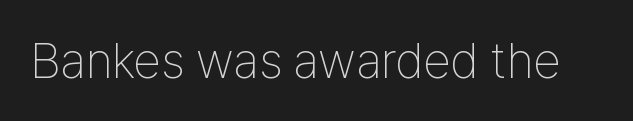
{"serif": "no", "italic": "no", "bold": "no", "weight": "thin", "width": "condensed", "stroke_contrast": "low", "x_height": "medium", "monospaced": "no", "underline": "no", "letter_spacing": "normal", "letter_spacing_em": 0.0, "glyph_px": 50}
